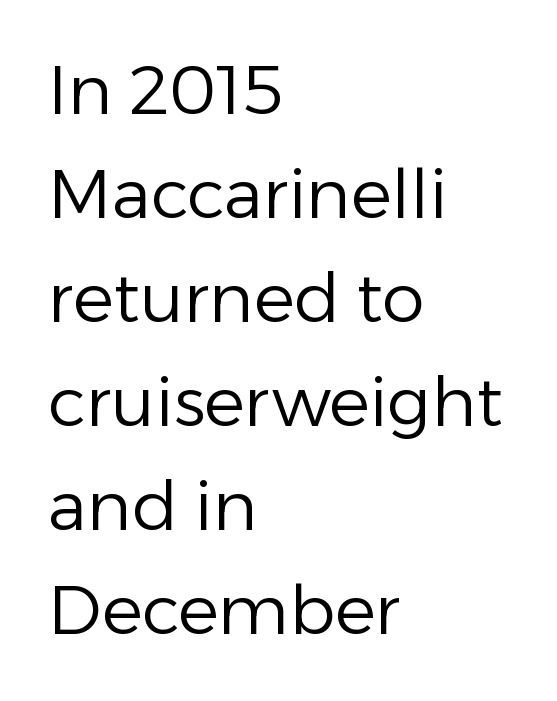
Q: Is the text bold? A: No.
Q: Is the text italic (slanted)? A: No, it is upright.
Q: Is the typeface a serif or a sans-serif typeface? A: Sans-serif.
Q: Is the text underlined? A: No.
Q: How is the paragraph aligned? A: Left-aligned.
Q: Is the spacing between letters normal or unusually wide? A: Normal.
Q: Is the spacing between lines tight, normal or loose? A: Normal.
Q: Width (condensed, normal, or wide)? A: Normal.
Q: Stroke contrast? A: Low.
Q: x-height? A: Medium.
Q: Monospaced? A: No.
